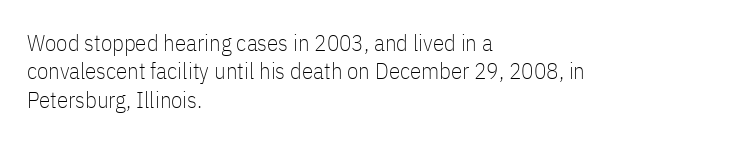
Nobody touched the tracking dial on this one. Visually the block forms a straight wall on the left and a jagged coastline on the right. Posture: upright roman. Beneath every word, the page is bare.
